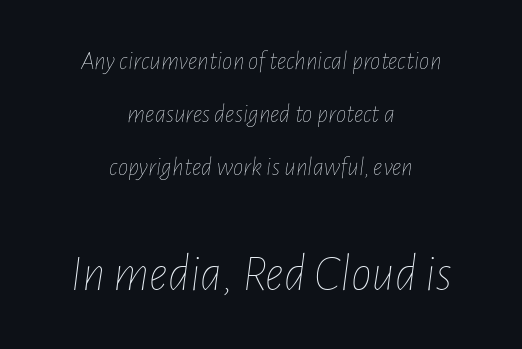
{"italic": "yes", "lean": "right", "slant_degrees": 7, "bold": "no", "weight": "thin", "width": "condensed", "stroke_contrast": "low", "x_height": "medium", "monospaced": "no", "underline": "no", "align": "center", "line_spacing": "loose", "line_spacing_ratio": 2.03, "letter_spacing": "normal", "letter_spacing_em": 0.0, "larger_block": "second", "size_ratio": 2.0, "glyph_px": 52}
